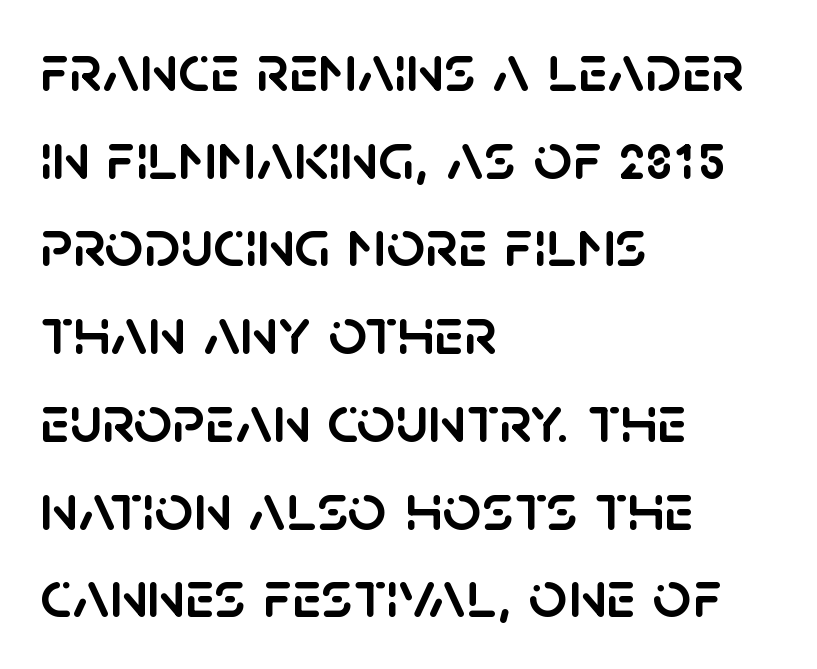
The space beneath each line is pristine and unruled. Tracking value appears to be zero — textbook default spacing. The face used here is proportionally spaced, like ordinary book or web type. This sample uses a sans-serif face. A classic flush-left, rag-right setting is used for this passage.
